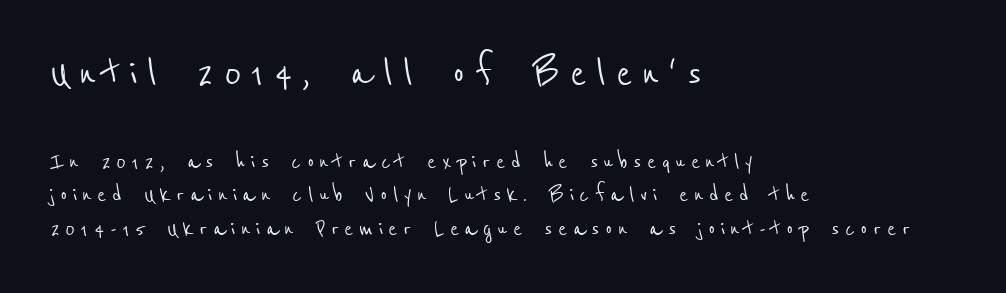
{"serif": "no", "width": "condensed", "stroke_contrast": "low", "x_height": "medium", "monospaced": "no", "underline": "no", "align": "left", "line_spacing_ratio": 1.24, "letter_spacing": "wide", "letter_spacing_em": 0.2, "larger_block": "first", "size_ratio": 1.78, "glyph_px": 48}
